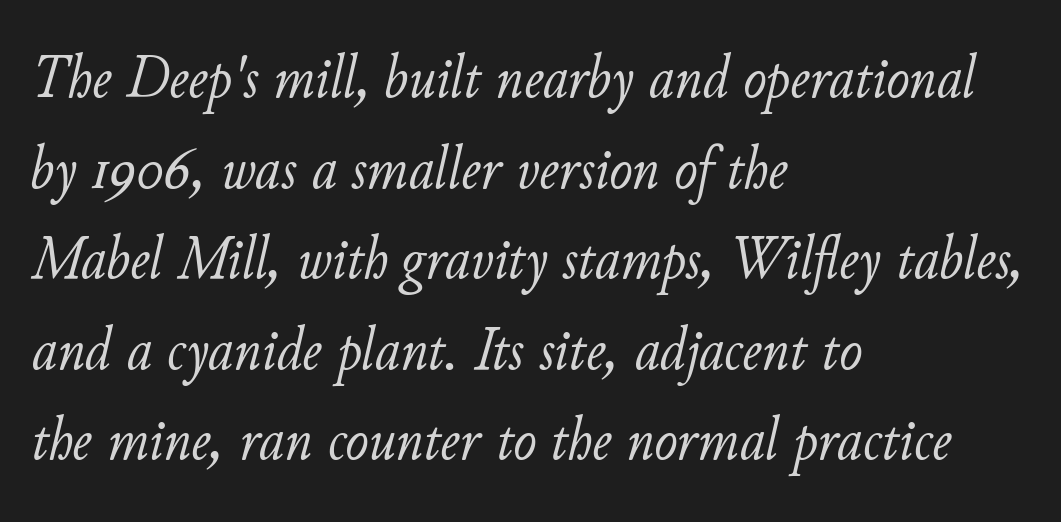
Q: Is the text bold? A: No.
Q: Is the text italic (slanted)? A: Yes, it leans right by about 11 degrees.
Q: Is the text underlined? A: No.
Q: How is the paragraph aligned? A: Left-aligned.
Q: Is the spacing between letters normal or unusually wide? A: Normal.
Q: Is the spacing between lines tight, normal or loose? A: Normal.
Q: Width (condensed, normal, or wide)? A: Normal.
Q: Stroke contrast? A: Low.
Q: x-height? A: Small.
Q: Monospaced? A: No.
